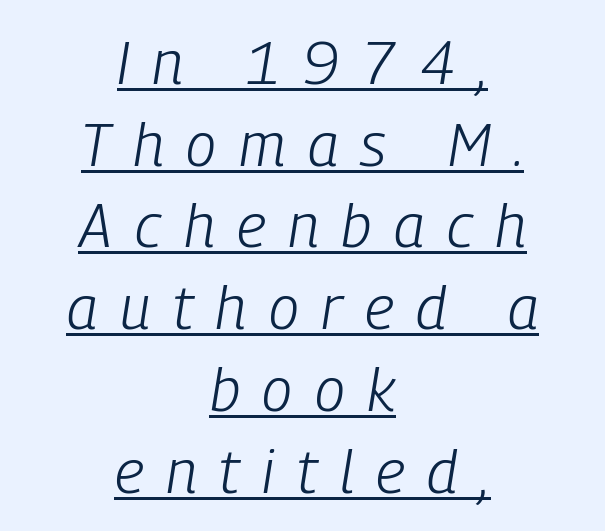
{"italic": "yes", "lean": "right", "slant_degrees": 9, "bold": "no", "weight": "light", "width": "condensed", "stroke_contrast": "low", "x_height": "medium", "monospaced": "no", "underline": "yes", "align": "center", "line_spacing": "normal", "line_spacing_ratio": 1.34, "letter_spacing": "wide", "letter_spacing_em": 0.37, "glyph_px": 61}
